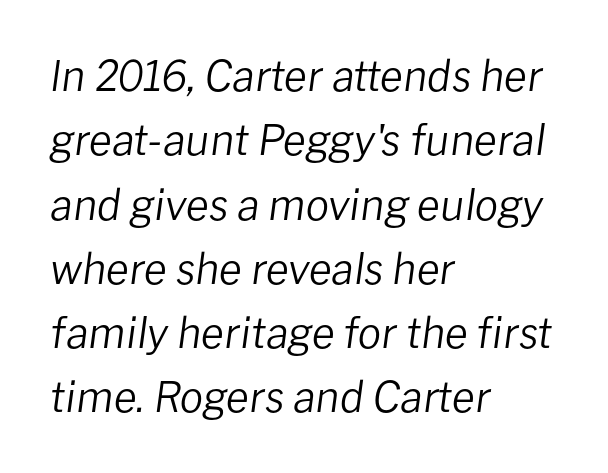
Q: Is the text bold? A: No.
Q: Is the text italic (slanted)? A: Yes, it leans right by about 8 degrees.
Q: Is the text underlined? A: No.
Q: How is the paragraph aligned? A: Left-aligned.
Q: Is the spacing between letters normal or unusually wide? A: Normal.
Q: Is the spacing between lines tight, normal or loose? A: Normal.
Q: Width (condensed, normal, or wide)? A: Normal.
Q: Stroke contrast? A: Low.
Q: x-height? A: Medium.
Q: Monospaced? A: No.
